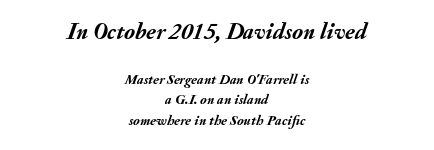
{"italic": "yes", "lean": "right", "slant_degrees": 20, "bold": "yes", "underline": "no", "align": "center", "line_spacing": "normal", "line_spacing_ratio": 1.46, "letter_spacing": "normal", "letter_spacing_em": 0.0, "larger_block": "first", "size_ratio": 1.64, "glyph_px": 23}
